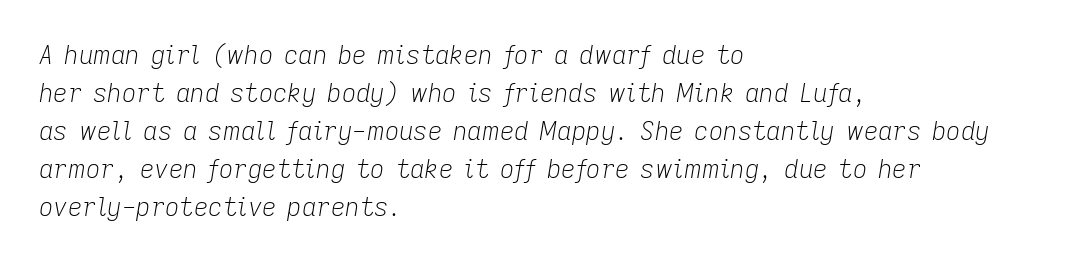
Plain, unruled lines of type. Regarding leading, the lines here are spaced in the standard way. Alignment: flush left. The face used here is rendered with its standard letterfit. Letters have the restrained weight of plain body copy at most. An italicized treatment has been applied to the whole sample.
